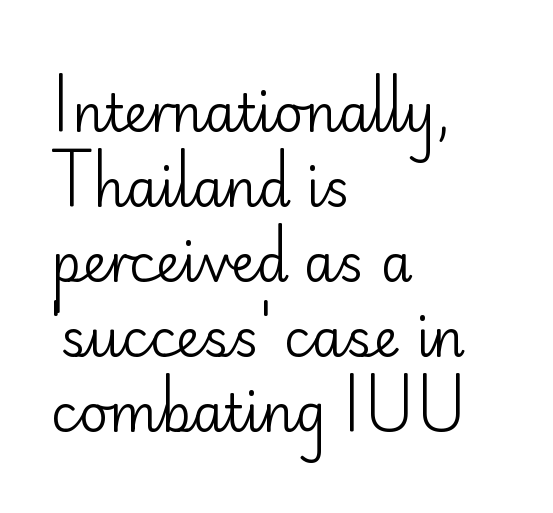
{"serif": "no", "italic": "no", "bold": "no", "weight": "regular", "width": "normal", "stroke_contrast": "low", "x_height": "small", "monospaced": "no", "underline": "no", "align": "left", "line_spacing": "normal", "line_spacing_ratio": 1.47, "letter_spacing": "normal", "letter_spacing_em": 0.0, "glyph_px": 51}
